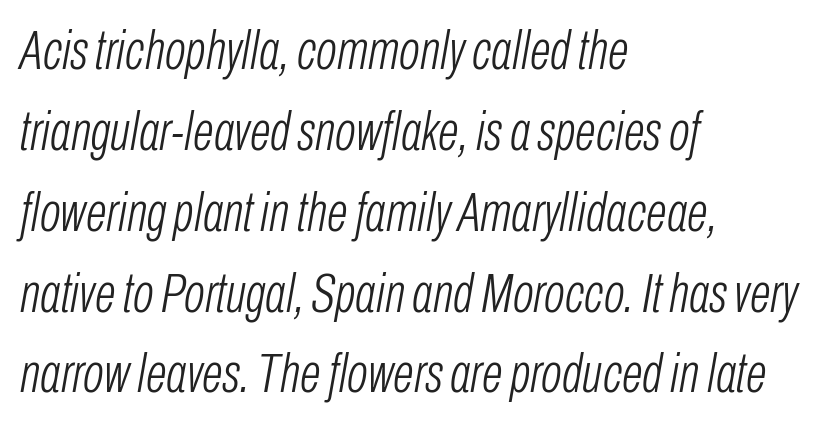
A student would call this left alignment; a typographer would say flush left, rag right. These lines were composed using italics. Compared with typical paragraphs, the rows here are spaced about the same. Descenders are the only things crossing below the line.
